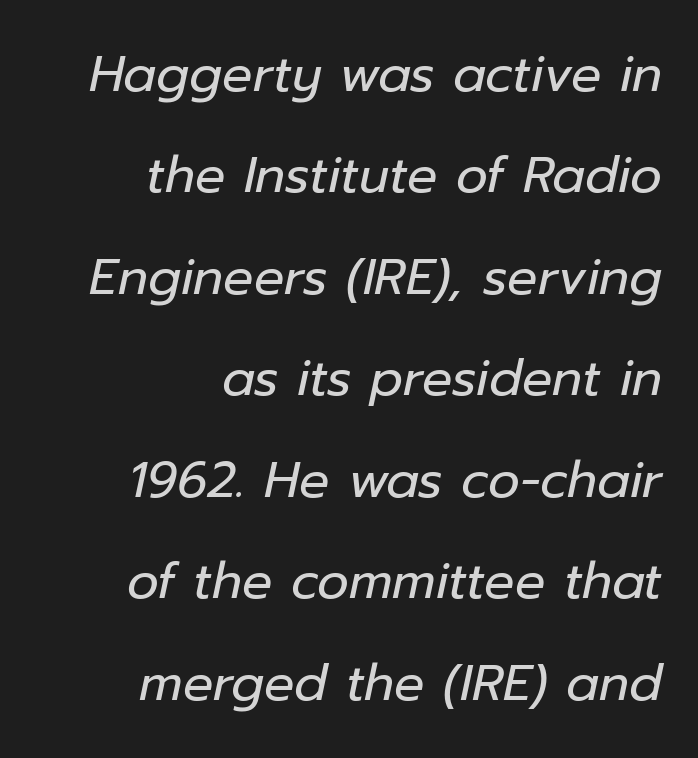
You can tell it's italic because the verticals aren't actually vertical. The letters advance in unequal steps, a hallmark of proportional type. Here the glyphs are tracked normally, forming tight word shapes. Each stroke keeps to a modest, everyday thickness or less.
